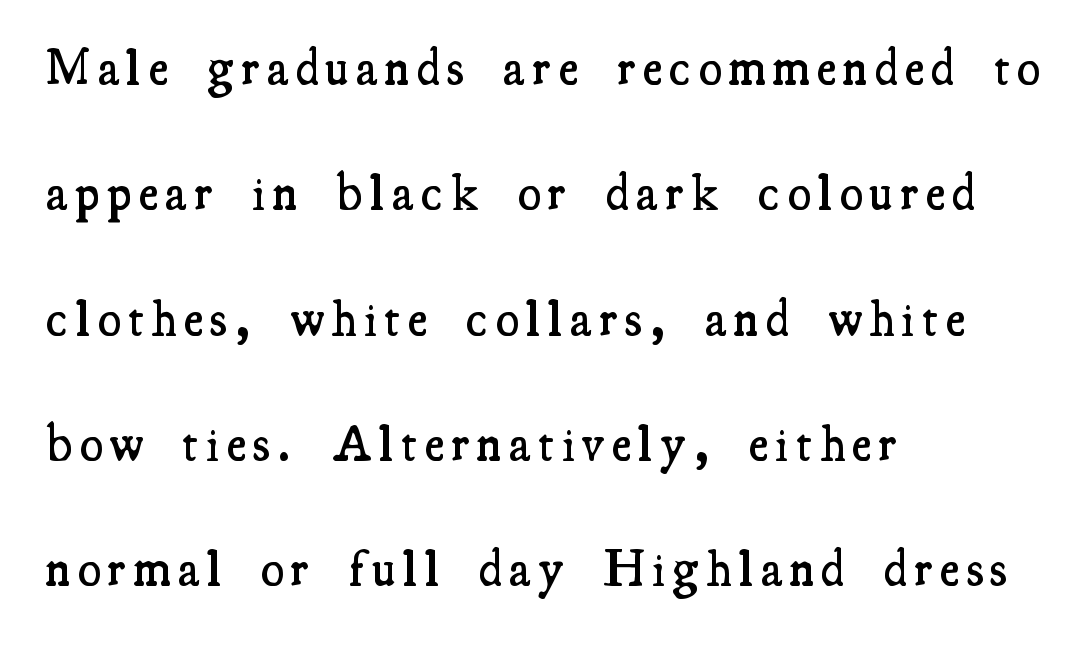
{"serif": "yes", "italic": "no", "bold": "semi", "weight": "semibold", "width": "condensed", "stroke_contrast": "medium", "x_height": "small", "monospaced": "no", "underline": "no", "align": "left", "line_spacing": "loose", "line_spacing_ratio": 2.41, "glyph_px": 52}
